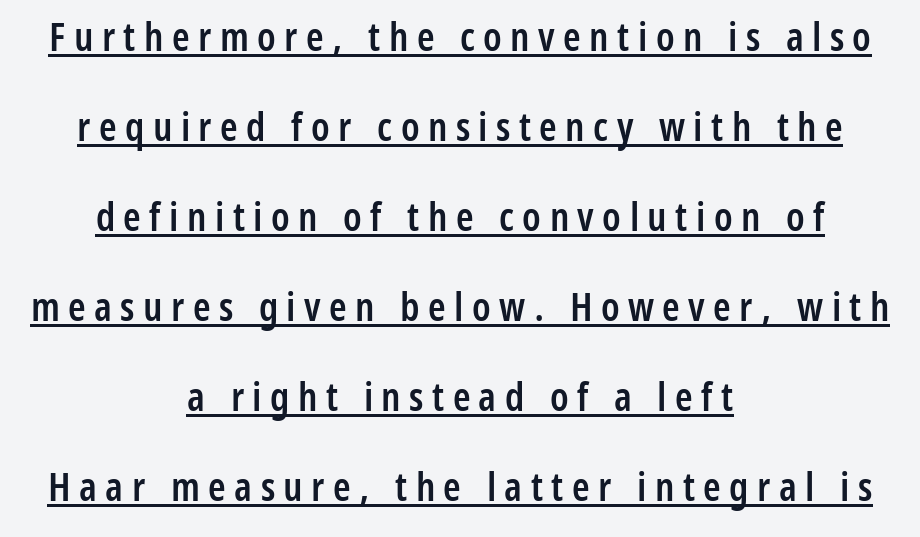
The typesetter has applied underlining to the passage shown. What kind of face is this? One without serifs — a sans. The passage shown stacks its lines with a broad gap. In terms of letterspacing, this is a distinctly airy, spread setting. On the weight axis this lands at semibold, roughly 600.
